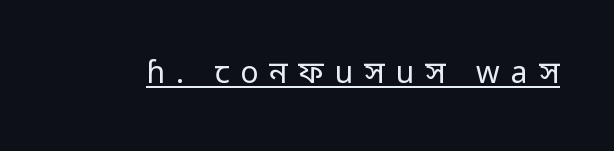
Q: Is the text bold? A: No.
Q: Is the text italic (slanted)? A: No, it is upright.
Q: Is the typeface a serif or a sans-serif typeface? A: Sans-serif.
Q: Is the text underlined? A: Yes.
Q: Is the spacing between letters normal or unusually wide? A: Unusually wide.
Q: Width (condensed, normal, or wide)? A: Normal.
Q: Stroke contrast? A: Low.
Q: x-height? A: Medium.
Q: Monospaced? A: No.
